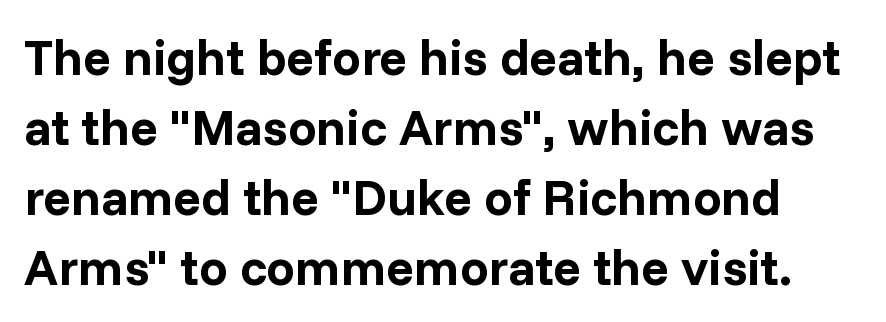
Q: Is the text bold? A: Yes.
Q: Is the text italic (slanted)? A: No, it is upright.
Q: Is the typeface a serif or a sans-serif typeface? A: Sans-serif.
Q: Is the text underlined? A: No.
Q: Is the spacing between letters normal or unusually wide? A: Normal.
Q: Is the spacing between lines tight, normal or loose? A: Normal.
Q: Width (condensed, normal, or wide)? A: Normal.
Q: Stroke contrast? A: Low.
Q: x-height? A: Medium.
Q: Monospaced? A: No.
